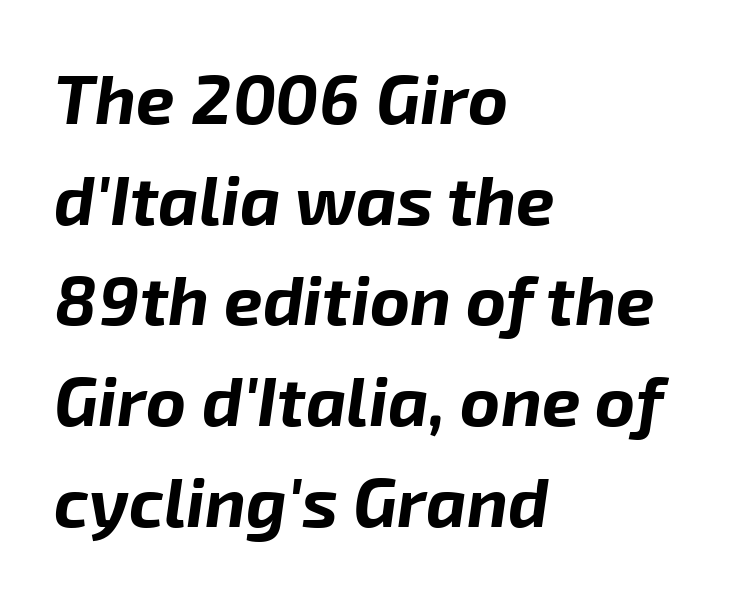
The image shows 69 px bold type, italic (leaning right); set left-aligned, normal line spacing (1.46x), normal letter spacing, not underlined; low stroke contrast and a medium x-height.
